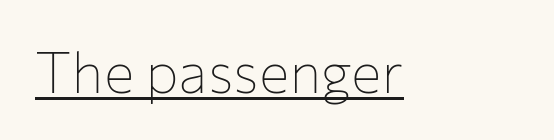
Q: Is the text bold? A: No.
Q: Is the text italic (slanted)? A: No, it is upright.
Q: Is the typeface a serif or a sans-serif typeface? A: Sans-serif.
Q: Is the text underlined? A: Yes.
Q: Is the spacing between letters normal or unusually wide? A: Normal.
Q: Width (condensed, normal, or wide)? A: Normal.
Q: Stroke contrast? A: Low.
Q: x-height? A: Medium.
Q: Monospaced? A: No.
